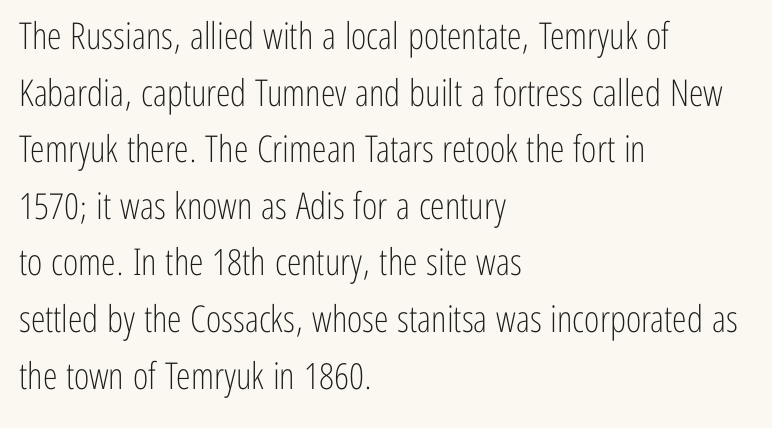
The image shows 37 px light, condensed sans-serif type, upright; set left-aligned, normal line spacing (1.53x), normal letter spacing, not underlined; low stroke contrast and a medium x-height.
